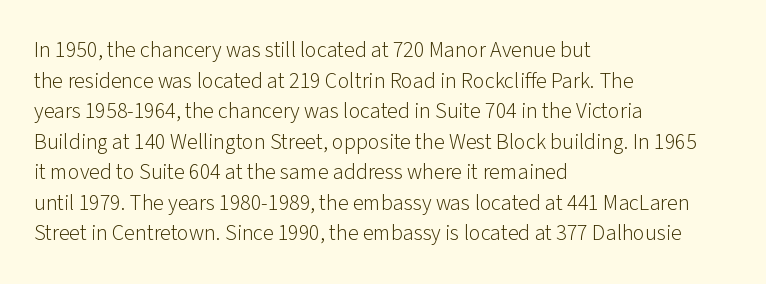
{"italic": "no", "bold": "no", "underline": "no", "align": "left", "line_spacing": "normal", "line_spacing_ratio": 1.39, "letter_spacing": "normal", "letter_spacing_em": 0.0, "glyph_px": 22}
